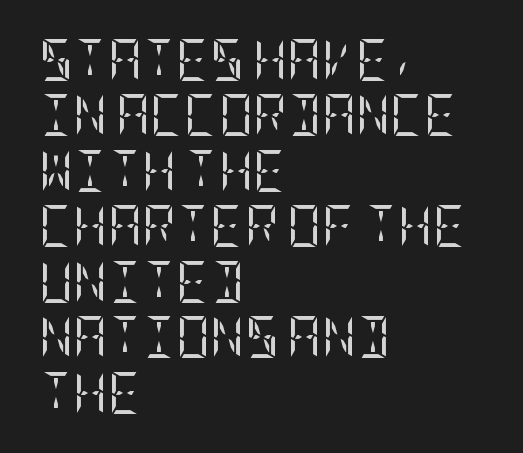
The image shows 42 px regular-weight, condensed serif type, upright; set left-aligned, normal line spacing (1.32x), normal letter spacing, not underlined; low stroke contrast and a large x-height.
